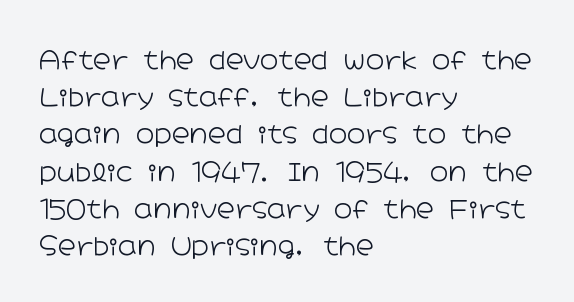
Q: Is the text bold? A: No.
Q: Is the text italic (slanted)? A: No, it is upright.
Q: Is the text underlined? A: No.
Q: How is the paragraph aligned? A: Left-aligned.
Q: Is the spacing between letters normal or unusually wide? A: Normal.
Q: Is the spacing between lines tight, normal or loose? A: Normal.
